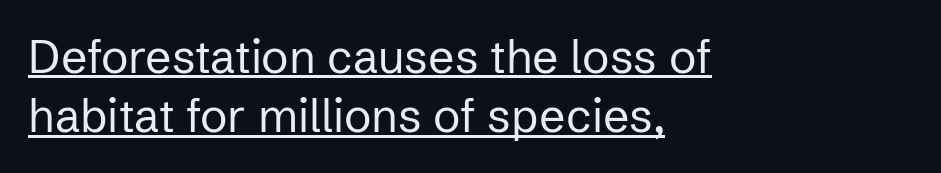
The image shows 46 px regular-weight sans-serif type, upright; set left-aligned, normal line spacing (1.29x), normal letter spacing, underlined; low stroke contrast and a medium x-height.
